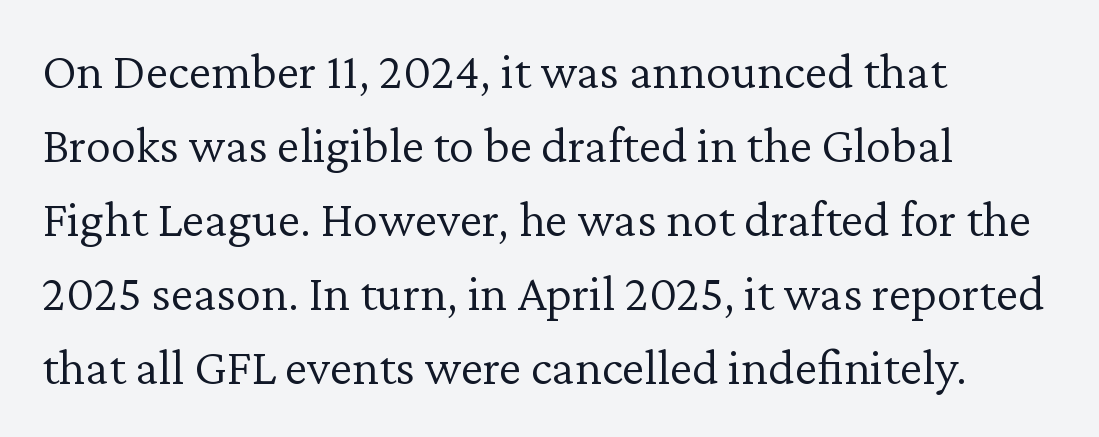
Q: Is the text bold? A: No.
Q: Is the text italic (slanted)? A: No, it is upright.
Q: Is the typeface a serif or a sans-serif typeface? A: Serif.
Q: Is the text underlined? A: No.
Q: How is the paragraph aligned? A: Left-aligned.
Q: Is the spacing between letters normal or unusually wide? A: Normal.
Q: Is the spacing between lines tight, normal or loose? A: Normal.
Q: Width (condensed, normal, or wide)? A: Normal.
Q: Stroke contrast? A: Low.
Q: x-height? A: Medium.
Q: Monospaced? A: No.
